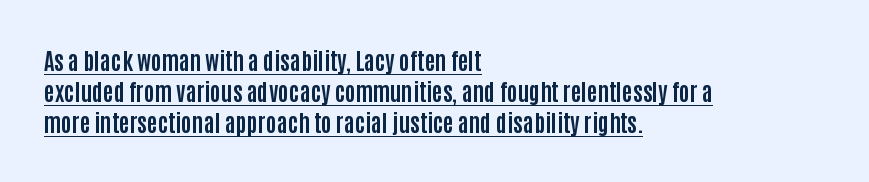
Q: Is the text bold? A: Yes.
Q: Is the text italic (slanted)? A: No, it is upright.
Q: Is the text underlined? A: Yes.
Q: How is the paragraph aligned? A: Left-aligned.
Q: Is the spacing between letters normal or unusually wide? A: Normal.
Q: Is the spacing between lines tight, normal or loose? A: Normal.
